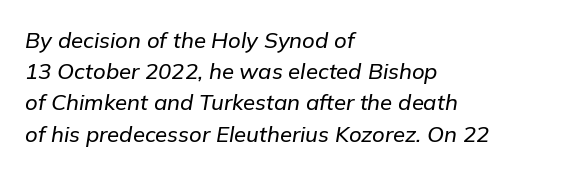
{"italic": "yes", "lean": "right", "slant_degrees": 9, "underline": "no", "align": "left", "line_spacing": "normal", "line_spacing_ratio": 1.42, "letter_spacing": "normal", "letter_spacing_em": 0.0, "glyph_px": 22}
